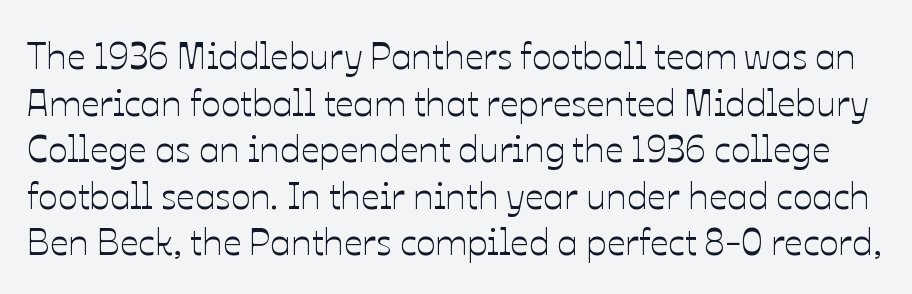
The image shows 37 px text type, upright; set normal line spacing (1.26x), normal letter spacing, not underlined; low stroke contrast and a medium x-height.
